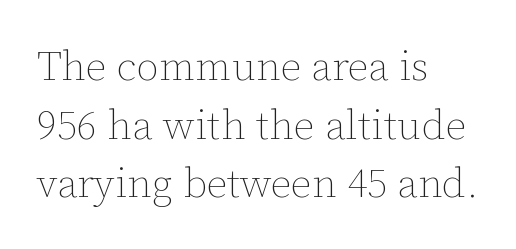
No word sits above an underline. This is the regular roman posture of the typeface. This sample has the flowing, uneven cadence of proportional lettering. Weight class: somewhere from thin through regular.
